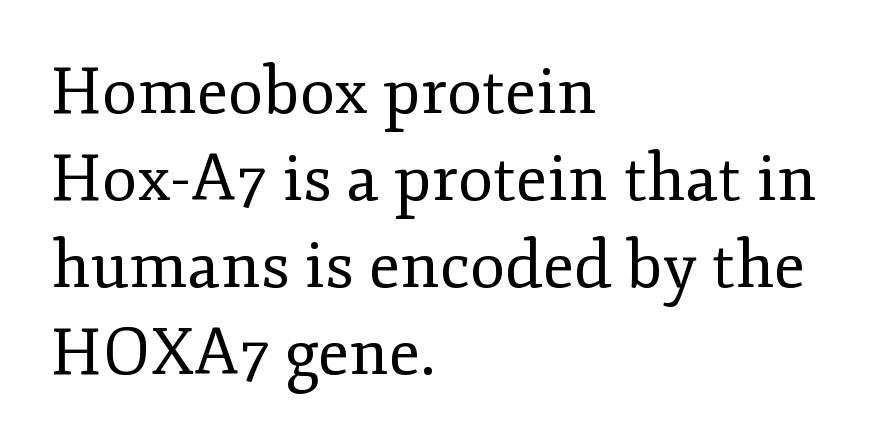
{"serif": "yes", "italic": "no", "bold": "no", "weight": "regular", "width": "normal", "stroke_contrast": "low", "x_height": "small", "monospaced": "no", "underline": "no", "align": "left", "line_spacing": "normal", "line_spacing_ratio": 1.34, "letter_spacing": "normal", "letter_spacing_em": 0.0, "glyph_px": 65}
